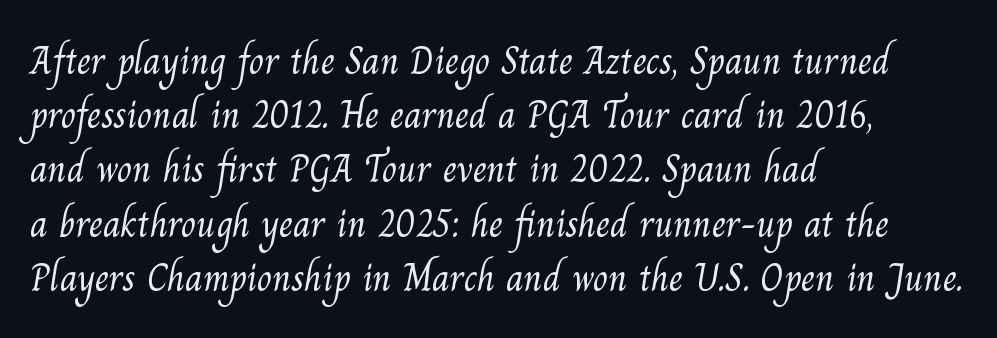
Q: Is the text bold? A: No.
Q: Is the typeface a serif or a sans-serif typeface? A: Serif.
Q: Is the text underlined? A: No.
Q: How is the paragraph aligned? A: Left-aligned.
Q: Is the spacing between letters normal or unusually wide? A: Normal.
Q: Is the spacing between lines tight, normal or loose? A: Normal.
Q: Width (condensed, normal, or wide)? A: Normal.
Q: Stroke contrast? A: Medium.
Q: x-height? A: Small.
Q: Monospaced? A: No.
